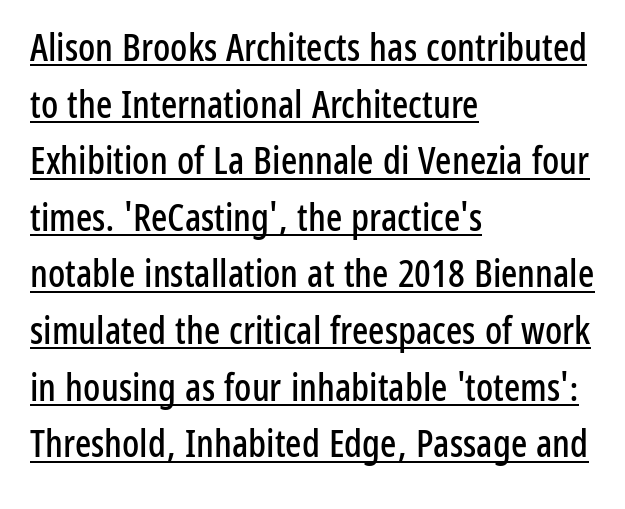
The axis of the letterforms is exactly vertical. The designer went with a sans here, leaving each stem footless. Each line of the rendering has a horizontal stroke beneath the glyphs. The text block is weighted toward the left margin, trailing off unevenly rightward. Leading matches the norm, producing a regular column. These lines keep a tight, regular rhythm from letter to letter.
